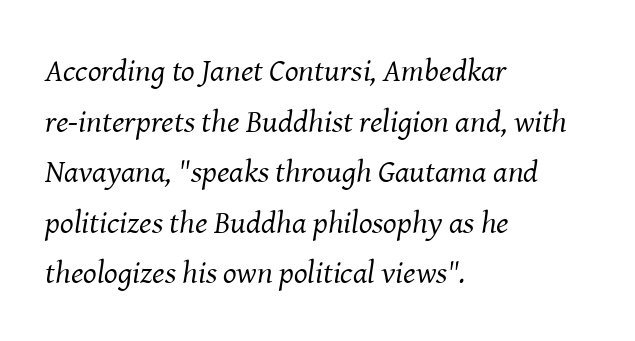
{"serif": "yes", "italic": "yes", "lean": "right", "slant_degrees": 8, "bold": "no", "weight": "regular", "width": "normal", "stroke_contrast": "medium", "x_height": "medium", "monospaced": "no", "underline": "no", "align": "left", "line_spacing": "normal", "line_spacing_ratio": 1.58, "letter_spacing": "normal", "letter_spacing_em": 0.0, "glyph_px": 32}
